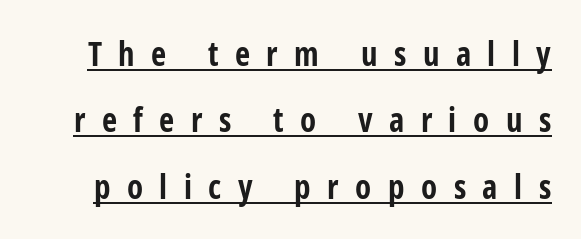
Caption: bold face, heavy strokes. Note the varied advance widths — an 'i' is clearly narrower than an 'm'. Inter-character spacing is expanded well beyond the font's built-in metrics. If you measured baseline to baseline, you'd find a long distance. Does the lettering tilt? It doesn't — this is upright. The face used here appears with an underline applied.
